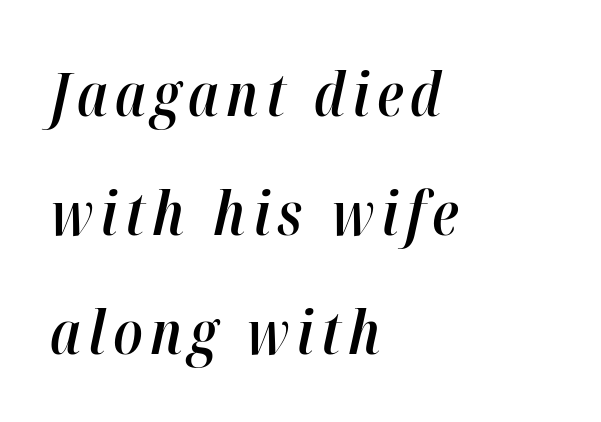
The image shows 61 px semibold, condensed type, italic (leaning right); set left-aligned, loose line spacing (1.95x), not underlined; high stroke contrast and a medium x-height.
